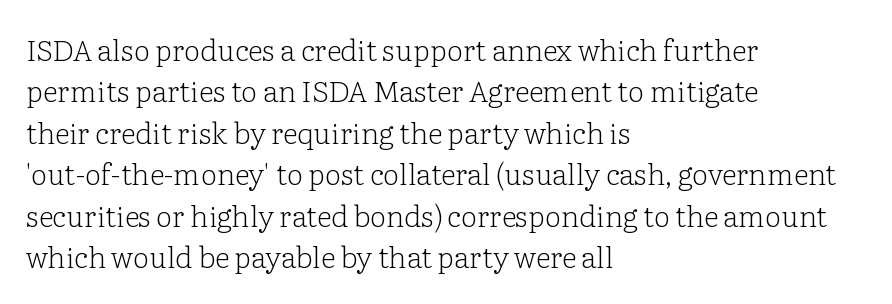
Casual observation: everything's shoved over to the left. Does the lettering tilt? It doesn't — this is upright. The rendering uses natural spacing where letterforms have individual widths. Small tapered or slab feet sit at the stroke ends, so this counts as serif. Honestly, the row spacing looks completely unremarkable. Inter-character spacing is left at the font's built-in metrics.
